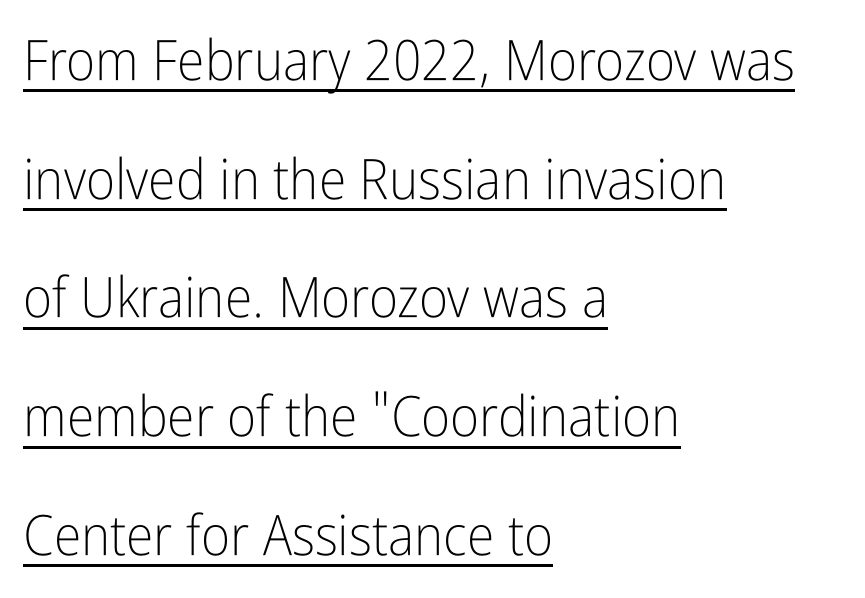
The image shows 56 px light, condensed sans-serif type, upright; set left-aligned, loose line spacing (2.12x), normal letter spacing, underlined; low stroke contrast and a medium x-height.
